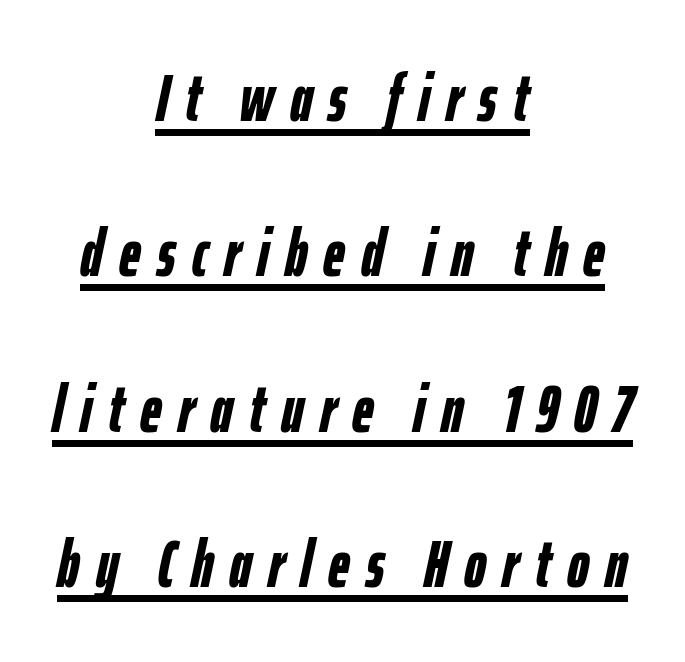
The image shows 67 px semibold, condensed type, italic (leaning right); set centered, loose line spacing (2.32x), unusually wide letter spacing (+0.24 em), underlined; low stroke contrast and a medium x-height.
